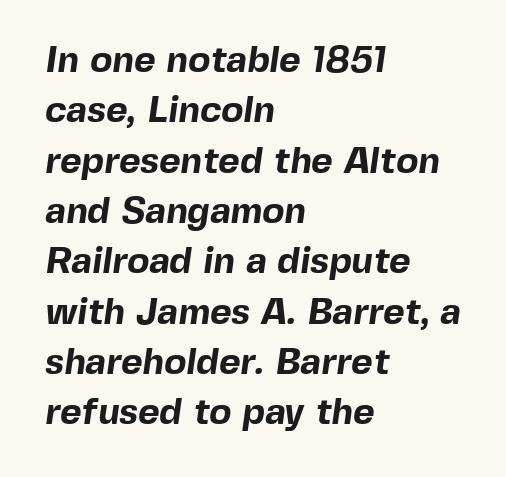
Is this a fixed-width face? No — the glyphs have proportional, varying widths. Horizontal alignment here is leftward, the default for most running prose. Regular leading. A typesetter would call this zero additional tracking.
